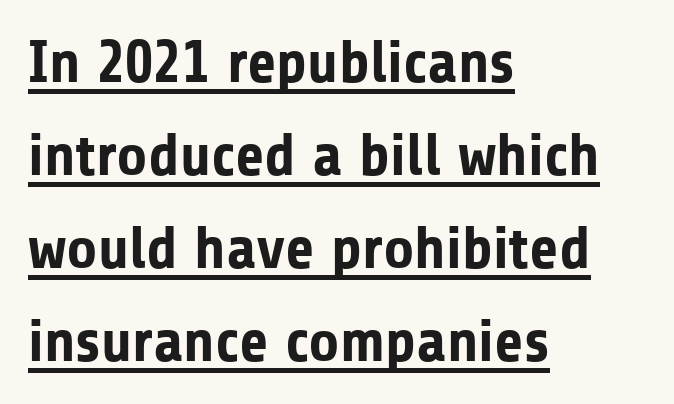
These lines sit exactly where default settings would place them. Letterform terminals end flat and unadorned throughout the passage. Is this a fixed-width face? No — the glyphs have proportional, varying widths. Glance below the letters and you will spot a drawn line.
